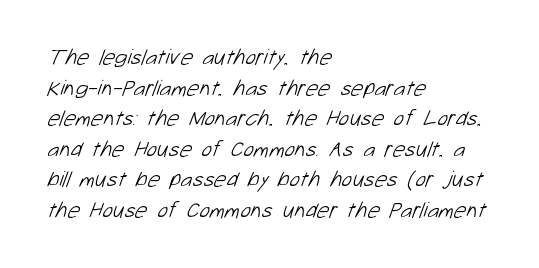
Q: Is the text bold? A: No.
Q: Is the text underlined? A: No.
Q: How is the paragraph aligned? A: Left-aligned.
Q: Is the spacing between letters normal or unusually wide? A: Normal.
Q: Is the spacing between lines tight, normal or loose? A: Normal.
